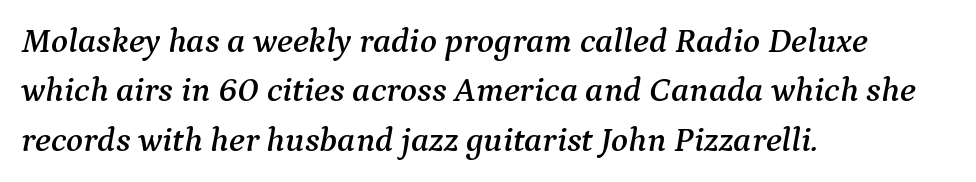
Q: Is the text italic (slanted)? A: Yes, it leans right by about 9 degrees.
Q: Is the typeface a serif or a sans-serif typeface? A: Serif.
Q: Is the text underlined? A: No.
Q: How is the paragraph aligned? A: Left-aligned.
Q: Is the spacing between letters normal or unusually wide? A: Normal.
Q: Is the spacing between lines tight, normal or loose? A: Normal.
Q: Width (condensed, normal, or wide)? A: Normal.
Q: Stroke contrast? A: Medium.
Q: x-height? A: Medium.
Q: Monospaced? A: No.
